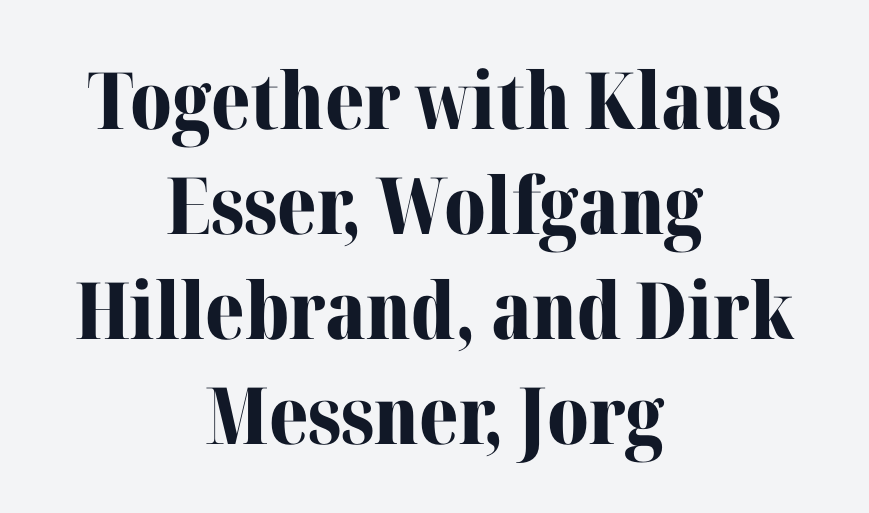
Q: Is the text bold? A: Yes.
Q: Is the text italic (slanted)? A: No, it is upright.
Q: Is the typeface a serif or a sans-serif typeface? A: Serif.
Q: Is the text underlined? A: No.
Q: How is the paragraph aligned? A: Centered.
Q: Is the spacing between letters normal or unusually wide? A: Normal.
Q: Is the spacing between lines tight, normal or loose? A: Normal.
Q: Width (condensed, normal, or wide)? A: Normal.
Q: Stroke contrast? A: Medium.
Q: x-height? A: Medium.
Q: Monospaced? A: No.
